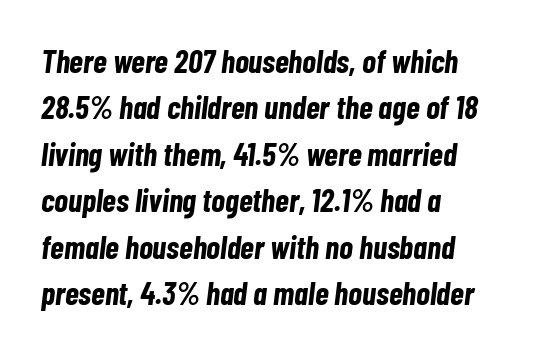
Q: Is the text bold? A: Yes.
Q: Is the text italic (slanted)? A: Yes, it leans right by about 7 degrees.
Q: Is the text underlined? A: No.
Q: How is the paragraph aligned? A: Left-aligned.
Q: Is the spacing between letters normal or unusually wide? A: Normal.
Q: Is the spacing between lines tight, normal or loose? A: Normal.
Q: Width (condensed, normal, or wide)? A: Condensed.
Q: Stroke contrast? A: Low.
Q: x-height? A: Medium.
Q: Monospaced? A: No.
